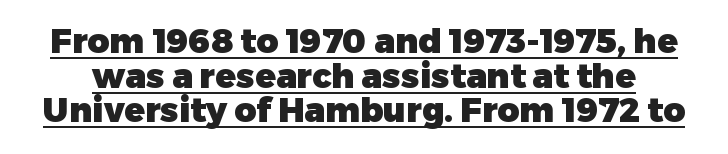
{"serif": "no", "italic": "no", "bold": "yes", "weight": "heavy", "width": "normal", "stroke_contrast": "low", "x_height": "medium", "monospaced": "no", "underline": "yes", "line_spacing": "tight", "line_spacing_ratio": 1.02, "letter_spacing": "normal", "letter_spacing_em": 0.0, "glyph_px": 34}
